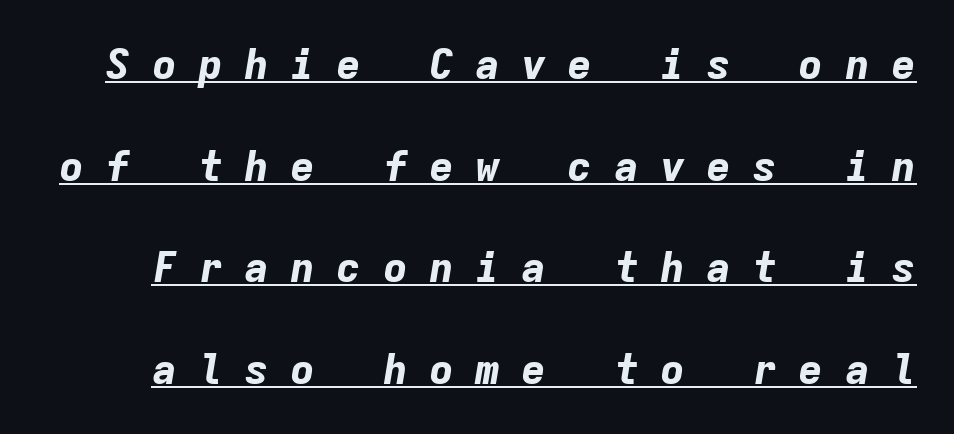
Reading down the column, the eye jumps a long way to each next line. The passage shown leans; its letterforms are oblique. On the weight axis this lands at bold, roughly 700. Compared with typical body copy, the letter spacing here is much looser. The passage shown is typed in a monospace face where columns stay perfectly aligned. Looks like someone drew a line under every word here.
